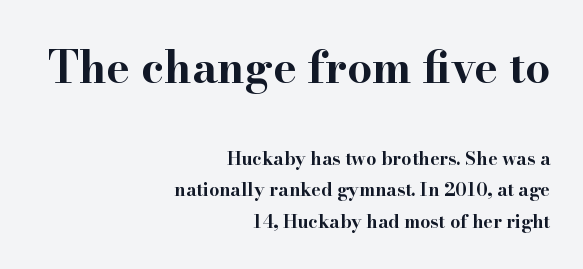
Is the block centered? No — it sits flush against the right margin. Serifs: yes, visible at the terminals of the letterforms. Is this a fixed-width face? No — the glyphs have proportional, varying widths. A roman cut, with each character standing at attention.
